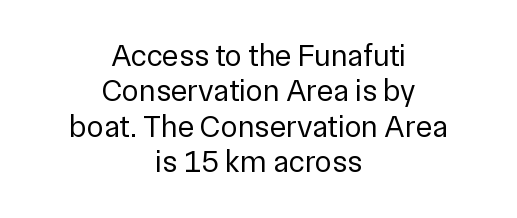
{"serif": "no", "italic": "no", "bold": "no", "weight": "regular", "width": "normal", "stroke_contrast": "low", "x_height": "medium", "monospaced": "no", "underline": "no", "align": "center", "line_spacing": "tight", "line_spacing_ratio": 1.14, "letter_spacing": "normal", "letter_spacing_em": 0.0, "glyph_px": 31}
